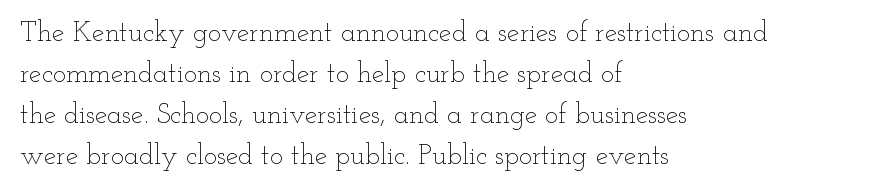
{"italic": "no", "bold": "no", "weight": "thin", "width": "wide", "stroke_contrast": "low", "x_height": "small", "monospaced": "no", "underline": "no", "align": "left", "line_spacing": "normal", "line_spacing_ratio": 1.46, "letter_spacing": "normal", "letter_spacing_em": 0.0, "glyph_px": 28}
